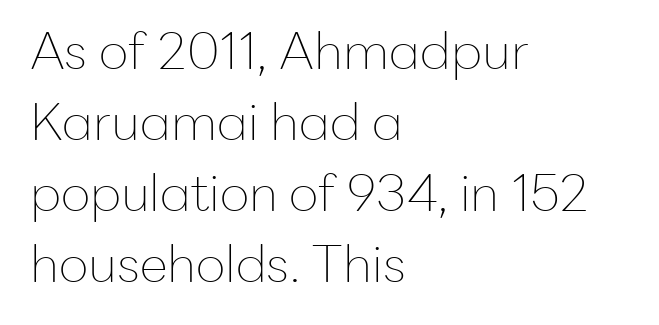
The image shows 51 px thin sans-serif type, upright; set left-aligned, normal line spacing (1.39x), normal letter spacing, not underlined; low stroke contrast and a medium x-height.
